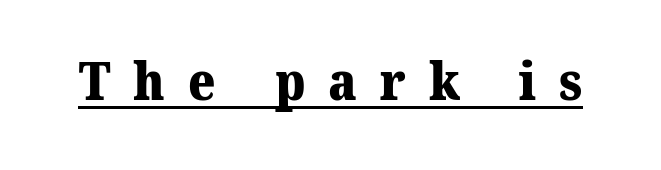
{"serif": "yes", "bold": "yes", "weight": "heavy", "width": "normal", "stroke_contrast": "medium", "x_height": "medium", "monospaced": "no", "underline": "yes", "letter_spacing": "wide", "letter_spacing_em": 0.44, "glyph_px": 52}
